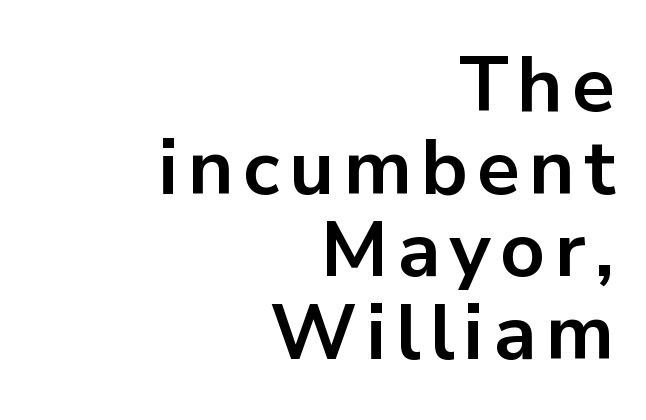
The image shows 78 px bold sans-serif type, upright; set right-aligned, tight line spacing (1.06x), not underlined; low stroke contrast and a medium x-height.
